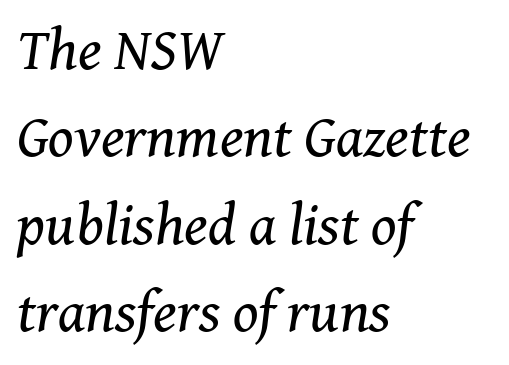
Tracking value appears to be zero — textbook default spacing. Quick note: underline off. The ragged edge is on the right, which tells us the setting is flush left. The strokes carry an ordinary text weight at most. Each letter keeps its own natural width here, so spacing adapts to shape.
